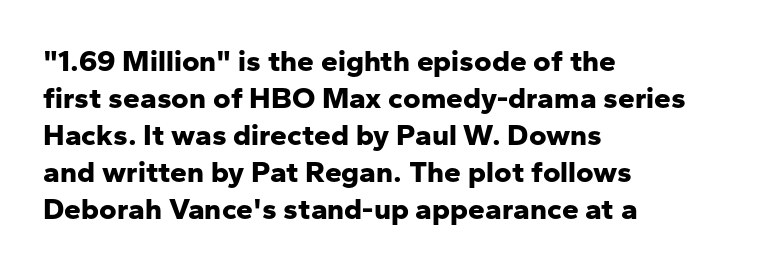
{"serif": "no", "italic": "no", "bold": "yes", "weight": "bold", "width": "normal", "stroke_contrast": "low", "x_height": "medium", "monospaced": "no", "underline": "no", "align": "left", "line_spacing_ratio": 1.23, "letter_spacing": "normal", "letter_spacing_em": 0.0, "glyph_px": 30}
